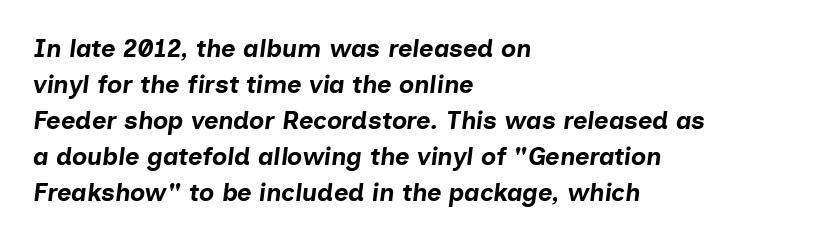
{"italic": "yes", "lean": "right", "slant_degrees": 7, "bold": "yes", "underline": "no", "align": "left", "line_spacing": "normal", "line_spacing_ratio": 1.44, "letter_spacing": "normal", "letter_spacing_em": 0.0, "glyph_px": 25}
